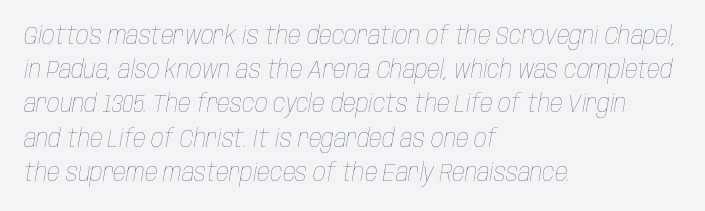
The image shows 25 px text type, italic (leaning right); set left-aligned, normal line spacing (1.37x), normal letter spacing, not underlined.
